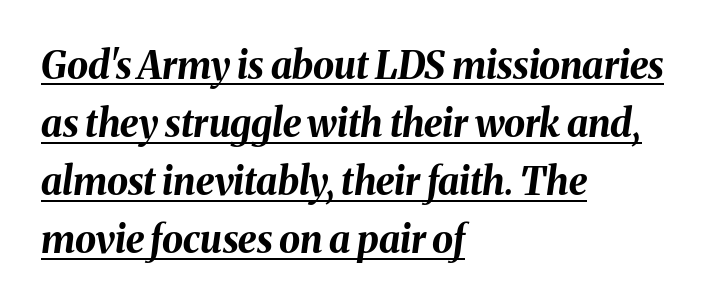
Q: Is the text bold? A: Yes.
Q: Is the text italic (slanted)? A: Yes, it leans right by about 8 degrees.
Q: Is the text underlined? A: Yes.
Q: How is the paragraph aligned? A: Left-aligned.
Q: Is the spacing between letters normal or unusually wide? A: Normal.
Q: Is the spacing between lines tight, normal or loose? A: Normal.
Q: Width (condensed, normal, or wide)? A: Normal.
Q: Stroke contrast? A: Medium.
Q: x-height? A: Medium.
Q: Monospaced? A: No.
